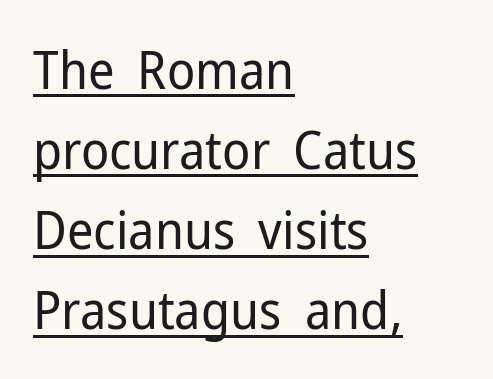
Q: Is the text bold? A: No.
Q: Is the text italic (slanted)? A: No, it is upright.
Q: Is the typeface a serif or a sans-serif typeface? A: Sans-serif.
Q: Is the text underlined? A: Yes.
Q: How is the paragraph aligned? A: Left-aligned.
Q: Is the spacing between letters normal or unusually wide? A: Normal.
Q: Is the spacing between lines tight, normal or loose? A: Normal.
Q: Width (condensed, normal, or wide)? A: Normal.
Q: Stroke contrast? A: Low.
Q: x-height? A: Medium.
Q: Monospaced? A: No.
